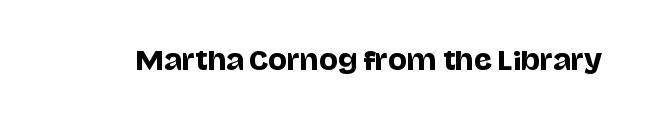
{"italic": "no", "underline": "no", "letter_spacing": "normal", "letter_spacing_em": 0.0, "glyph_px": 25}
